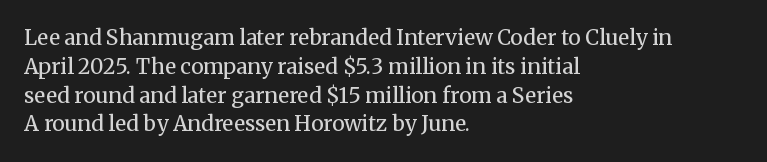
{"italic": "no", "bold": "no", "underline": "no", "align": "left", "line_spacing": "normal", "line_spacing_ratio": 1.37, "letter_spacing": "normal", "letter_spacing_em": 0.0, "glyph_px": 21}
